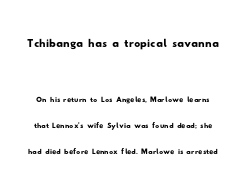
{"serif": "no", "width": "wide", "stroke_contrast": "low", "x_height": "small", "monospaced": "no", "underline": "no", "line_spacing": "normal", "line_spacing_ratio": 1.3, "letter_spacing": "normal", "letter_spacing_em": 0.0, "larger_block": "first", "size_ratio": 1.5, "glyph_px": 30}
